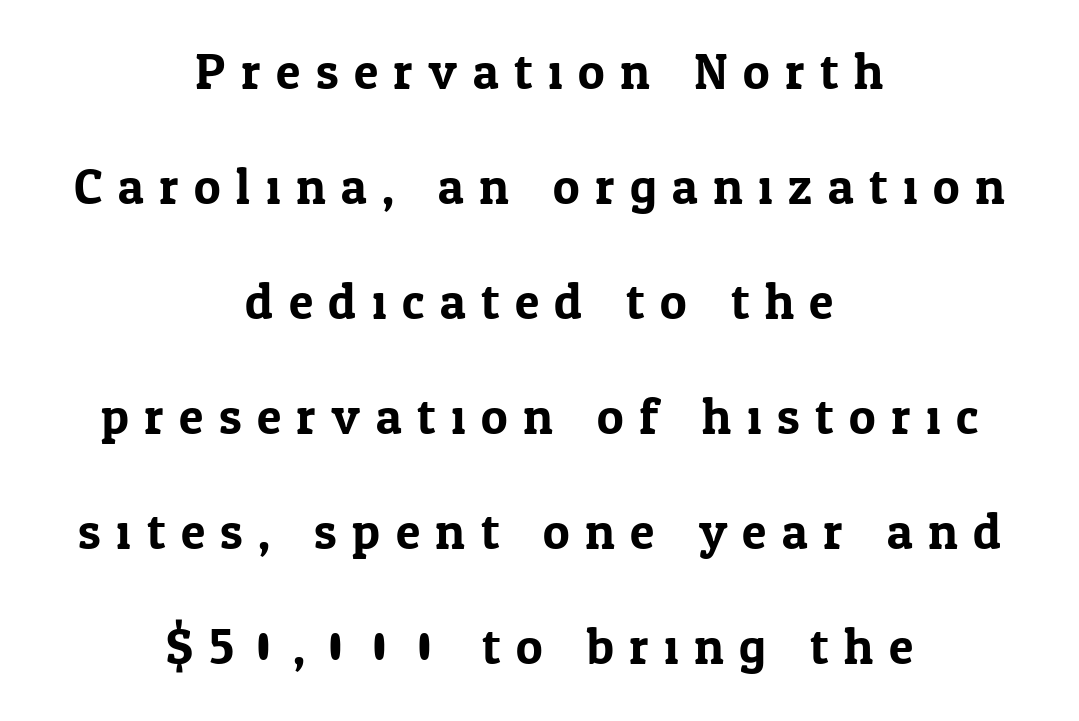
Line spacing here is loose. The strip under each line holds only bare page. Centered paragraph, ragged on both sides. Do the characters align in a grid? No, the font is proportional. How are the letters spaced? Widely, with obvious added tracking. I'd call this a serif setting — the letters wear small feet.
